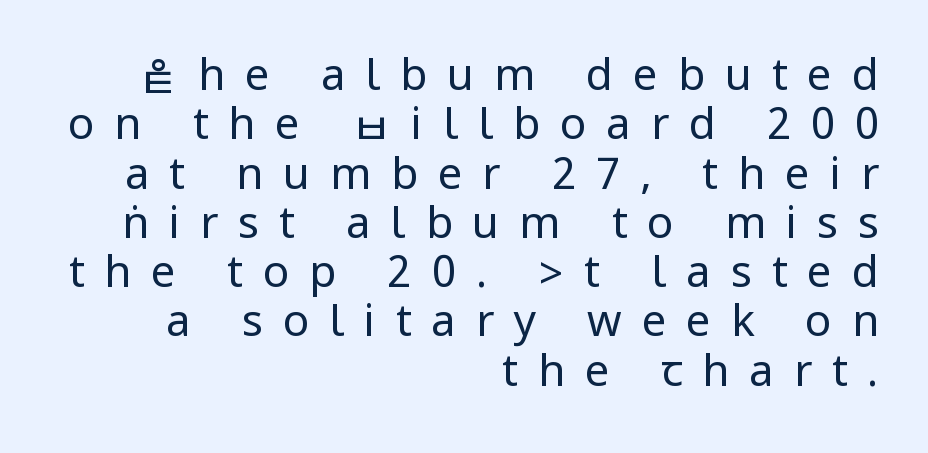
Q: Is the text bold? A: No.
Q: Is the text italic (slanted)? A: No, it is upright.
Q: Is the typeface a serif or a sans-serif typeface? A: Sans-serif.
Q: Is the text underlined? A: No.
Q: How is the paragraph aligned? A: Right-aligned.
Q: Is the spacing between letters normal or unusually wide? A: Unusually wide.
Q: Is the spacing between lines tight, normal or loose? A: Tight.
Q: Width (condensed, normal, or wide)? A: Condensed.
Q: Stroke contrast? A: Low.
